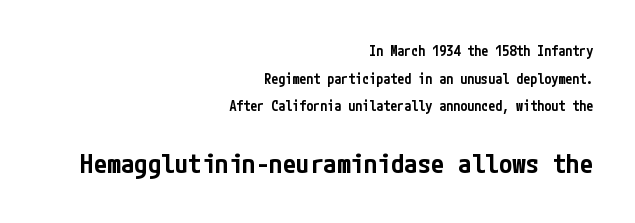
Q: Is the text bold? A: Semi-bold.
Q: Is the text italic (slanted)? A: No, it is upright.
Q: Is the text underlined? A: No.
Q: How is the paragraph aligned? A: Right-aligned.
Q: Is the spacing between letters normal or unusually wide? A: Normal.
Q: Is the spacing between lines tight, normal or loose? A: Loose.
Q: Which block of text is set in a larger size, the first (top) or the second (bottom)? A: The second (bottom) one.
